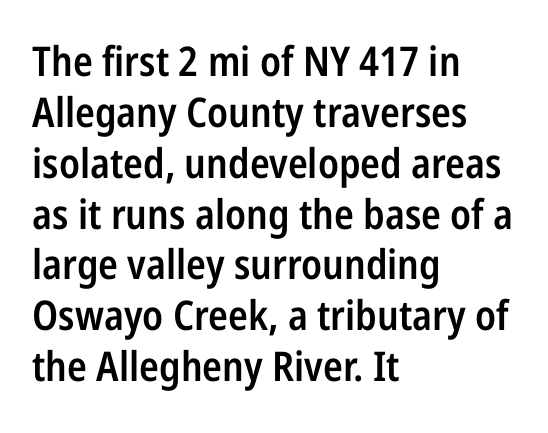
Q: Is the text bold? A: Semi-bold.
Q: Is the text italic (slanted)? A: No, it is upright.
Q: Is the typeface a serif or a sans-serif typeface? A: Sans-serif.
Q: Is the text underlined? A: No.
Q: How is the paragraph aligned? A: Left-aligned.
Q: Is the spacing between letters normal or unusually wide? A: Normal.
Q: Width (condensed, normal, or wide)? A: Condensed.
Q: Stroke contrast? A: Low.
Q: x-height? A: Medium.
Q: Monospaced? A: No.
